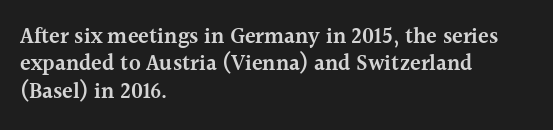
Horizontal bands of white between lines are of average thickness. The rendering keeps characters at their native spacing. The rendering anchors every line to the left-hand side. The type sits square on the baseline with zero lean.
